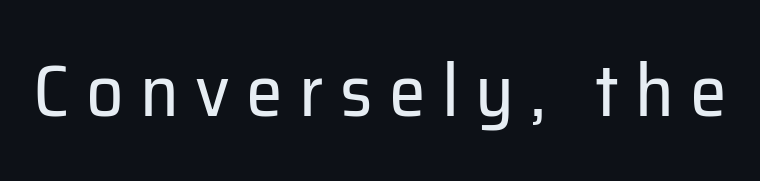
{"serif": "no", "italic": "no", "bold": "no", "weight": "regular", "width": "normal", "stroke_contrast": "low", "x_height": "medium", "monospaced": "no", "underline": "no", "letter_spacing": "wide", "letter_spacing_em": 0.22, "glyph_px": 74}
